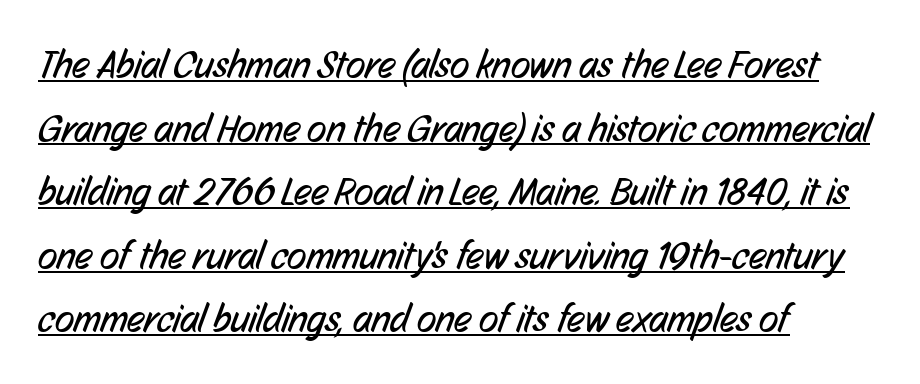
Q: Is the text bold? A: No.
Q: Is the typeface a serif or a sans-serif typeface? A: Sans-serif.
Q: Is the text underlined? A: Yes.
Q: How is the paragraph aligned? A: Left-aligned.
Q: Is the spacing between letters normal or unusually wide? A: Normal.
Q: Is the spacing between lines tight, normal or loose? A: Normal.
Q: Width (condensed, normal, or wide)? A: Condensed.
Q: Stroke contrast? A: Low.
Q: x-height? A: Medium.
Q: Monospaced? A: No.
